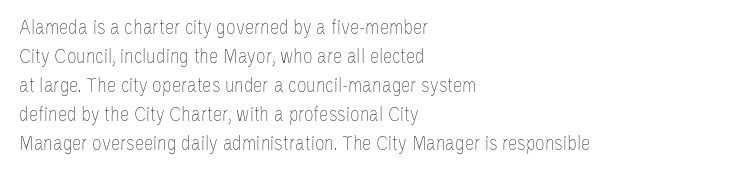
Letters rest on an invisible, unmarked baseline. Heaviness? Minimal to ordinary, like unemphasized prose. The rendering anchors every line to the left-hand side. The line-height multiplier appears to be the usual default.
